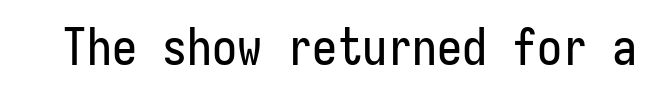
Are there feet on the stems? There aren't — it's a sans. Compared with typical body copy, the letter spacing here is the same. Posture: straight, roman, zero tilt. Underline: absent.
